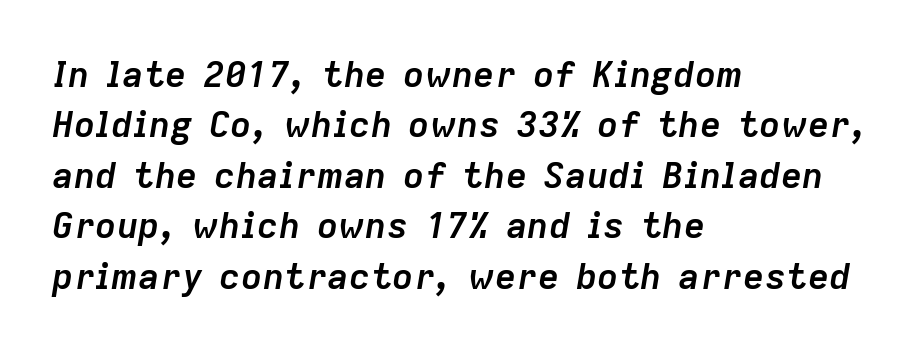
The image shows 36 px semibold type, italic (leaning right); set left-aligned, normal line spacing (1.4x), normal letter spacing, not underlined; low stroke contrast and a medium x-height.
